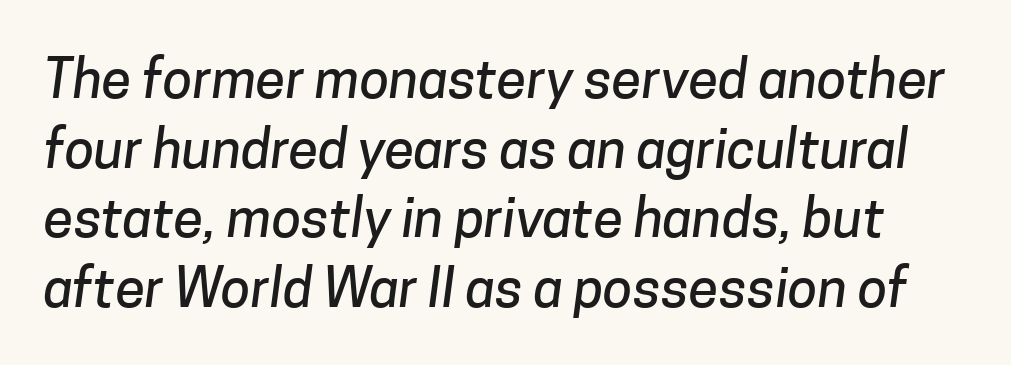
{"serif": "no", "width": "normal", "stroke_contrast": "low", "x_height": "medium", "monospaced": "no", "underline": "no", "line_spacing": "normal", "line_spacing_ratio": 1.29, "letter_spacing": "normal", "letter_spacing_em": 0.0, "glyph_px": 54}
